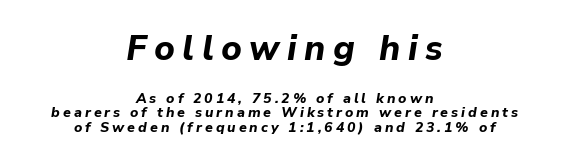
The image shows 35 px bold type, italic (leaning right); set centered, tight line spacing (1.03x), unusually wide letter spacing (+0.21 em), not underlined; the first (top) block is 2.5x larger; low stroke contrast and a medium x-height.
